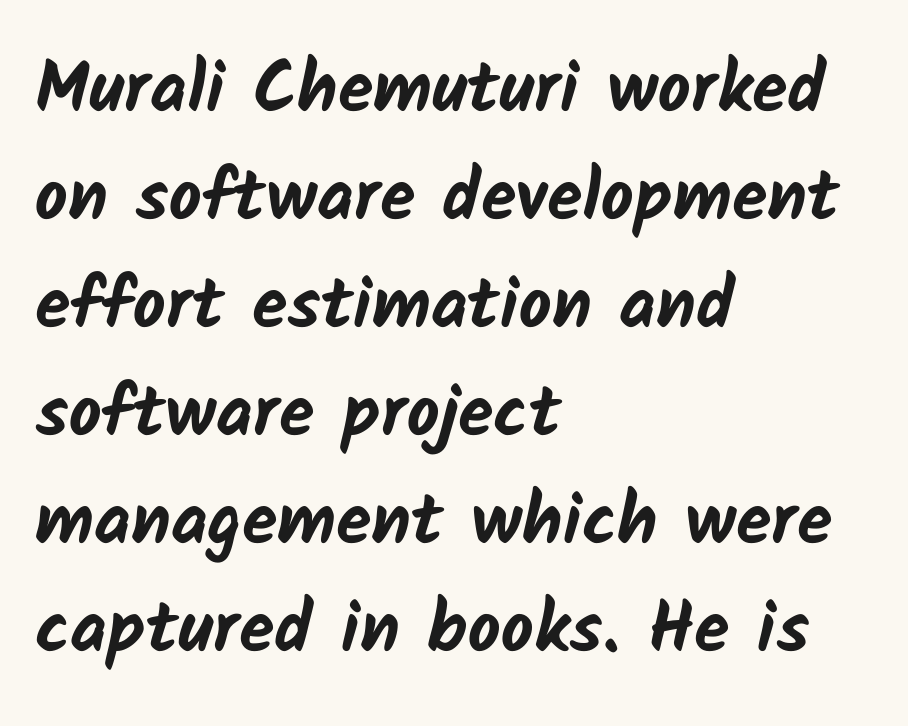
The image shows 72 px bold sans-serif type; set left-aligned, normal line spacing (1.5x), normal letter spacing, not underlined; low stroke contrast and a medium x-height.
